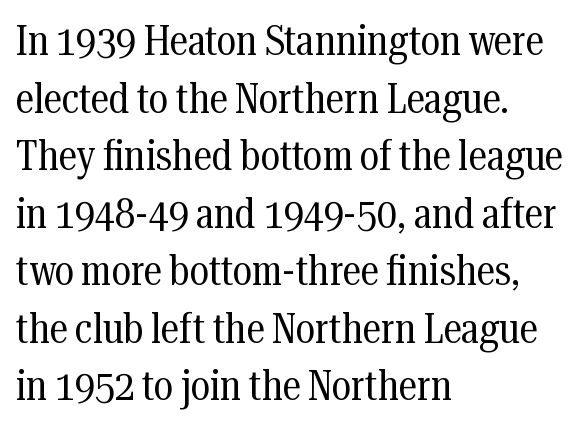
{"serif": "yes", "italic": "no", "bold": "no", "weight": "regular", "width": "condensed", "stroke_contrast": "medium", "x_height": "medium", "monospaced": "no", "underline": "no", "align": "left", "line_spacing": "normal", "line_spacing_ratio": 1.37, "letter_spacing": "normal", "letter_spacing_em": 0.0, "glyph_px": 42}
